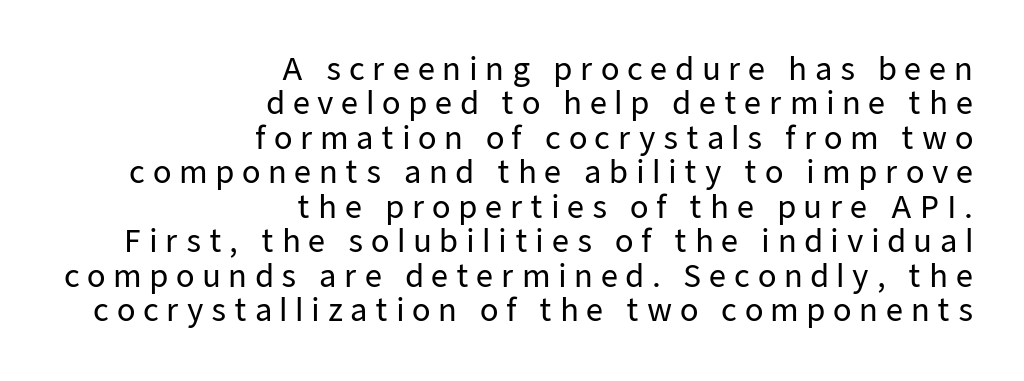
The line texture is sparse and dotted thanks to wide tracking. The passage shown stacks its lines with hardly any gap. Unlike a traditional serif, this face leaves its strokes unadorned. Lines of text with bare space underneath.
